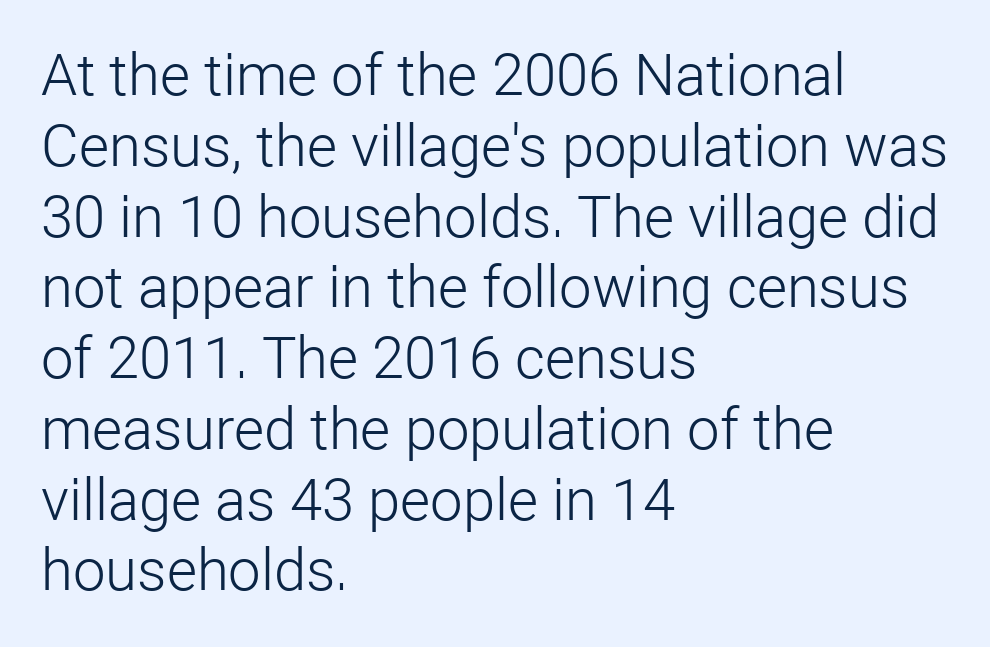
This rendering employs a face without finishing strokes, i.e., a sans-serif. Only glyphs here, with clear space below each row. Reading down the block, your eye returns to a fixed left position each line. Here the glyphs are tracked normally, forming tight word shapes. Nothing heavy about these letters — not bold at all.
